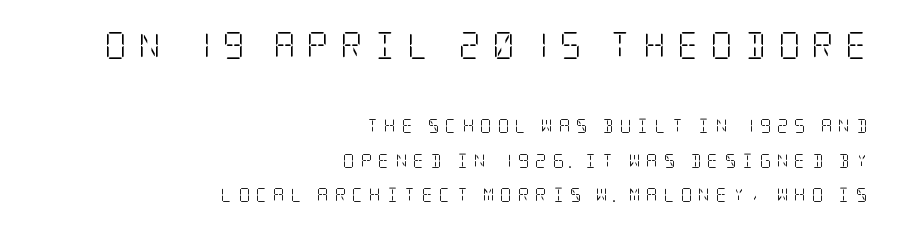
{"italic": "no", "bold": "no", "underline": "no", "align": "right", "line_spacing": "loose", "line_spacing_ratio": 2.44, "letter_spacing": "wide", "letter_spacing_em": 0.43, "larger_block": "first", "size_ratio": 1.93, "glyph_px": 27}
